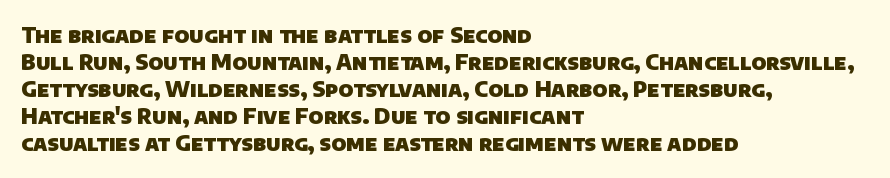
The image shows 21 px bold type; set left-aligned, normal line spacing (1.29x), normal letter spacing, not underlined.
